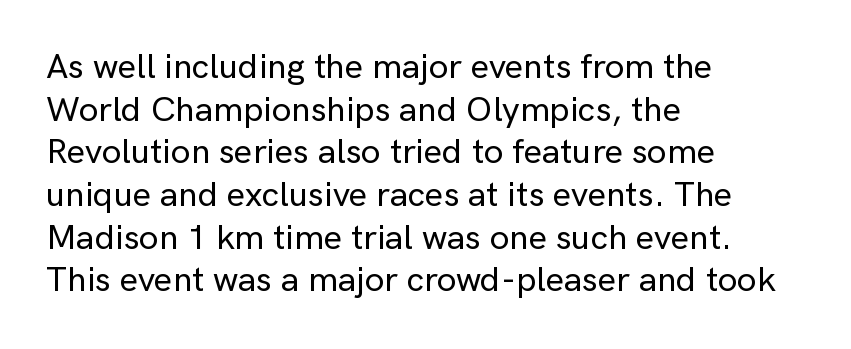
Each letter keeps its own natural width here, so spacing adapts to shape. Notice how the stems are strictly vertical — no italics here. Compared with a centered layout, this one pins lines to the left instead. The string is rendered with underlining switched off.
